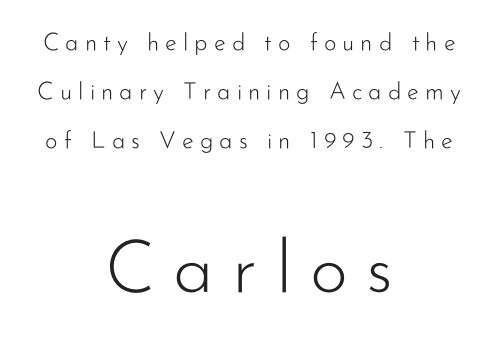
{"serif": "no", "italic": "no", "bold": "no", "weight": "light", "width": "normal", "stroke_contrast": "low", "x_height": "small", "monospaced": "no", "underline": "no", "align": "center", "line_spacing": "loose", "line_spacing_ratio": 2.04, "letter_spacing": "wide", "letter_spacing_em": 0.25, "larger_block": "second", "size_ratio": 3.04, "glyph_px": 73}
